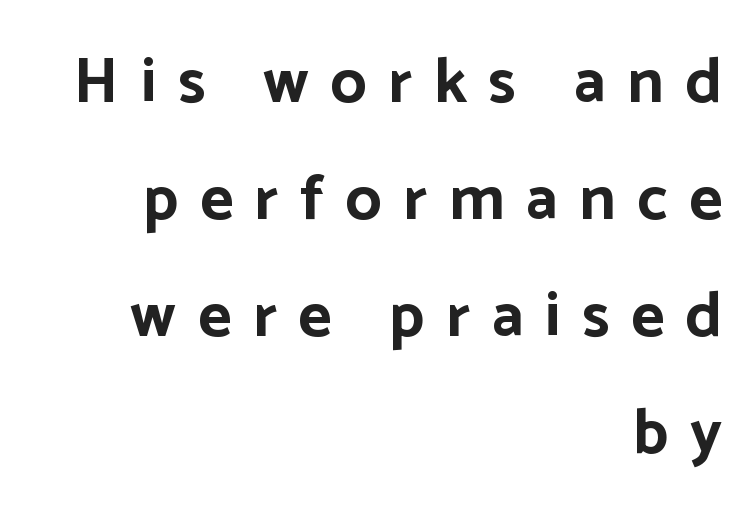
{"serif": "no", "italic": "no", "bold": "yes", "weight": "bold", "width": "normal", "stroke_contrast": "low", "x_height": "medium", "monospaced": "no", "underline": "no", "align": "right", "line_spacing_ratio": 1.83, "letter_spacing": "wide", "letter_spacing_em": 0.34, "glyph_px": 64}
